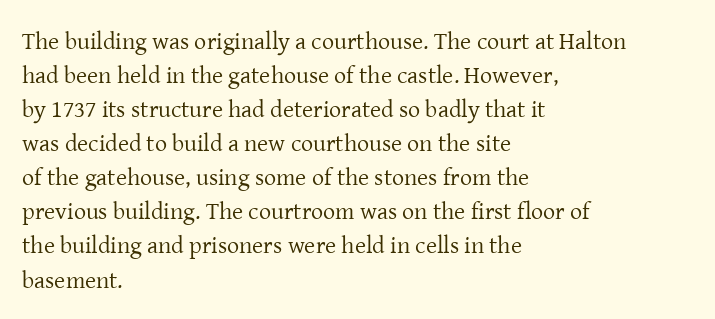
Q: Is the text bold? A: No.
Q: Is the text italic (slanted)? A: No, it is upright.
Q: Is the text underlined? A: No.
Q: How is the paragraph aligned? A: Left-aligned.
Q: Is the spacing between letters normal or unusually wide? A: Normal.
Q: Is the spacing between lines tight, normal or loose? A: Normal.
